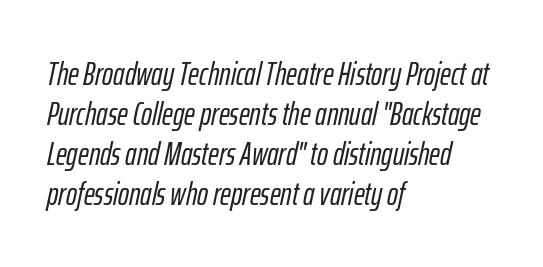
Q: Is the text italic (slanted)? A: Yes, it leans right by about 12 degrees.
Q: Is the text underlined? A: No.
Q: How is the paragraph aligned? A: Left-aligned.
Q: Is the spacing between letters normal or unusually wide? A: Normal.
Q: Width (condensed, normal, or wide)? A: Condensed.
Q: Stroke contrast? A: Low.
Q: x-height? A: Medium.
Q: Monospaced? A: No.
